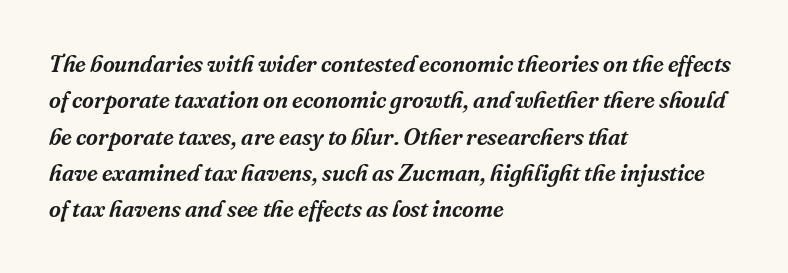
The compositor pushed each line to the left boundary. Words appear dense and cohesive because spacing is normal. Descenders hang freely into open space. The whole block is typeset with a tilt. One glance says typical: line gaps are just what's usual.
